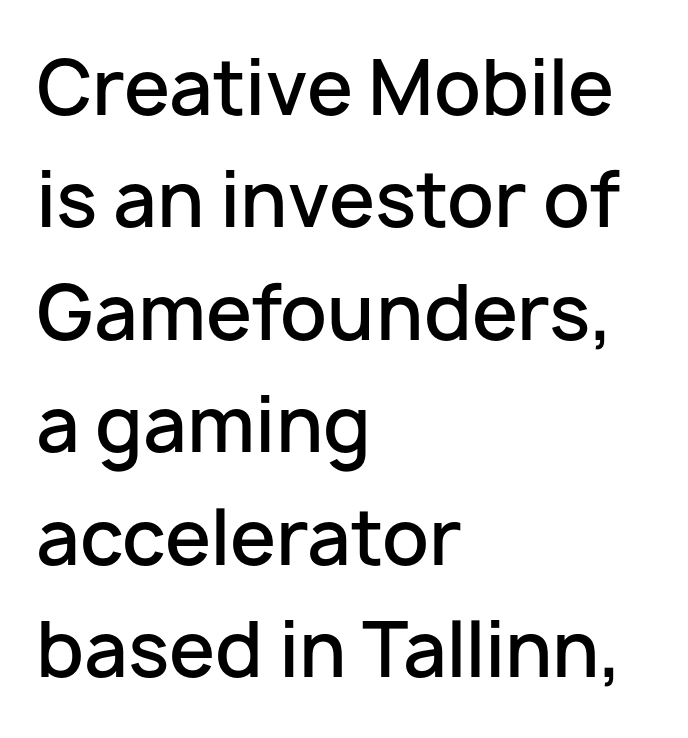
Q: Is the text bold? A: Semi-bold.
Q: Is the text italic (slanted)? A: No, it is upright.
Q: Is the typeface a serif or a sans-serif typeface? A: Sans-serif.
Q: Is the text underlined? A: No.
Q: How is the paragraph aligned? A: Left-aligned.
Q: Is the spacing between letters normal or unusually wide? A: Normal.
Q: Is the spacing between lines tight, normal or loose? A: Normal.
Q: Width (condensed, normal, or wide)? A: Normal.
Q: Stroke contrast? A: Low.
Q: x-height? A: Medium.
Q: Monospaced? A: No.
